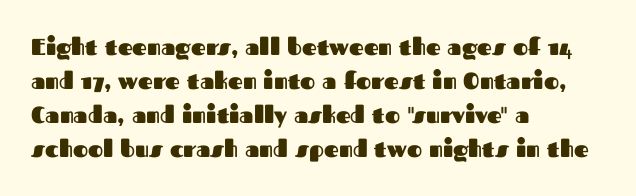
{"italic": "no", "bold": "yes", "underline": "no", "align": "left", "line_spacing": "normal", "line_spacing_ratio": 1.48, "letter_spacing": "normal", "letter_spacing_em": 0.0, "glyph_px": 23}
